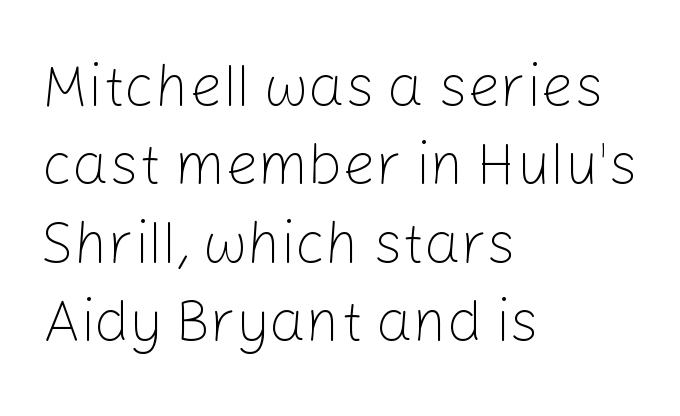
Spacing verdict: proportional, widths tailored to each character. Unbolded letterforms with no extra heft. The line texture is even and compact thanks to regular tracking. Each line starts at the same left margin while the right side varies.
